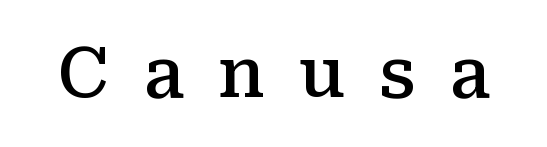
The image shows 69 px semibold serif type, upright; set unusually wide letter spacing (+0.49 em), not underlined; medium stroke contrast and a medium x-height.
